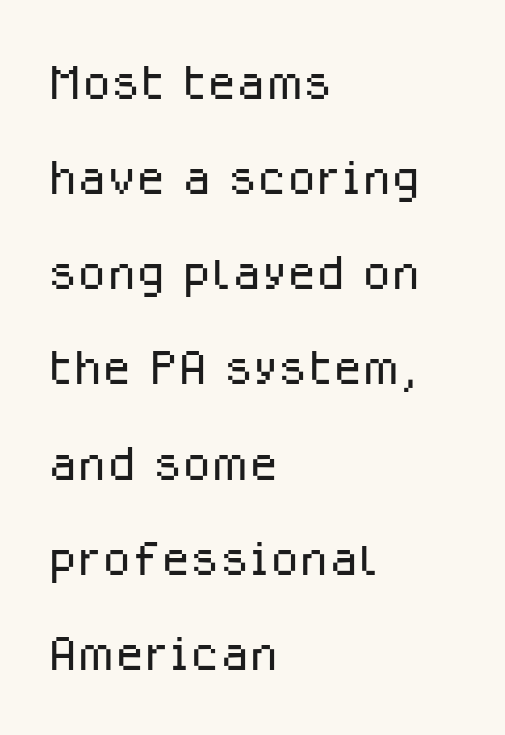
Q: Is the text bold? A: No.
Q: Is the text italic (slanted)? A: No, it is upright.
Q: Is the typeface a serif or a sans-serif typeface? A: Sans-serif.
Q: Is the text underlined? A: No.
Q: How is the paragraph aligned? A: Left-aligned.
Q: Is the spacing between letters normal or unusually wide? A: Normal.
Q: Is the spacing between lines tight, normal or loose? A: Normal.
Q: Width (condensed, normal, or wide)? A: Normal.
Q: Stroke contrast? A: Low.
Q: x-height? A: Medium.
Q: Monospaced? A: No.
